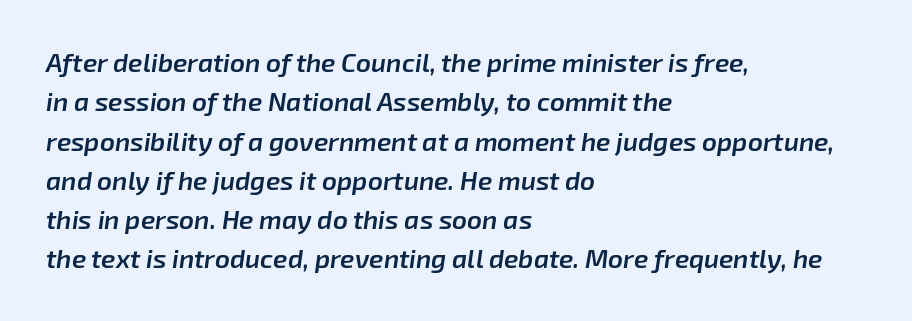
{"italic": "yes", "lean": "right", "slant_degrees": 8, "bold": "semi", "underline": "no", "align": "left", "line_spacing": "normal", "line_spacing_ratio": 1.51, "letter_spacing": "normal", "letter_spacing_em": 0.0, "glyph_px": 26}
